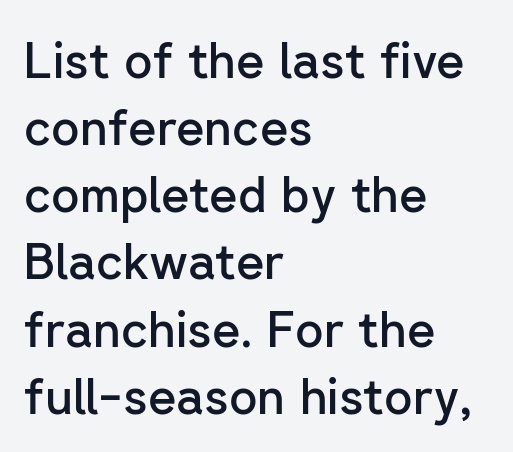
Q: Is the text bold? A: Semi-bold.
Q: Is the text italic (slanted)? A: No, it is upright.
Q: Is the typeface a serif or a sans-serif typeface? A: Sans-serif.
Q: Is the text underlined? A: No.
Q: How is the paragraph aligned? A: Left-aligned.
Q: Is the spacing between letters normal or unusually wide? A: Normal.
Q: Is the spacing between lines tight, normal or loose? A: Normal.
Q: Width (condensed, normal, or wide)? A: Normal.
Q: Stroke contrast? A: Low.
Q: x-height? A: Medium.
Q: Monospaced? A: No.
